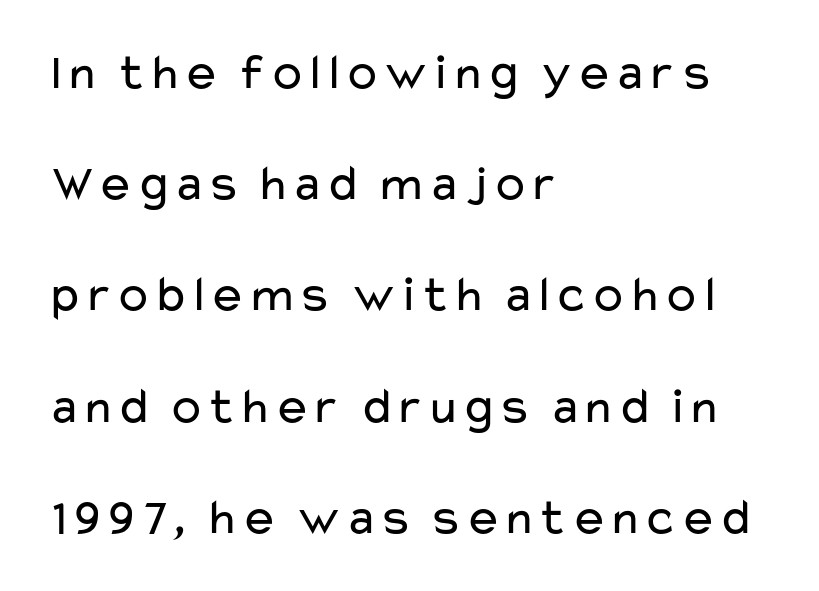
Beneath every word, the page is bare. If you measured baseline to baseline, you'd find a long distance. Unbolded letterforms with no extra heft. A typesetter would label this face a sans. Does the lettering tilt? It doesn't — this is upright.
